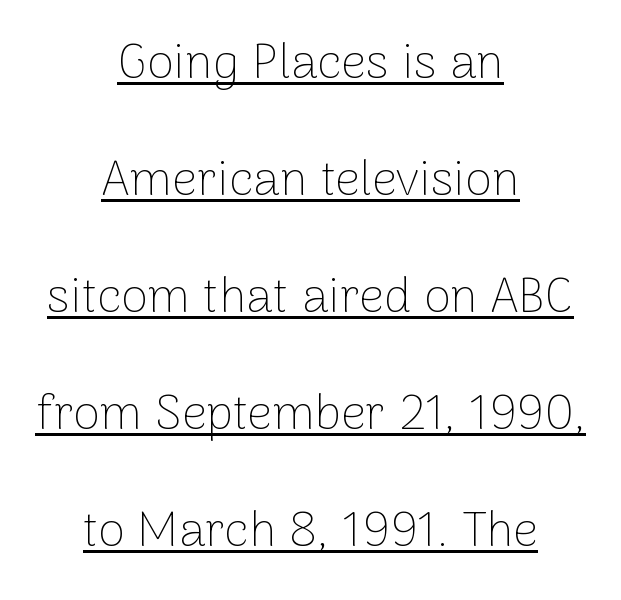
Caption: lettering with a line underneath. Each letter keeps its own natural width here, so spacing adapts to shape. The text was rendered using a sans face with plain stroke endings. The specimen reads as upright at a glance.
